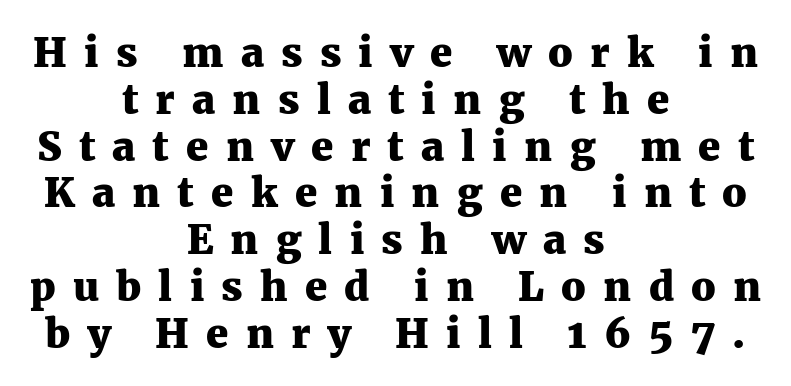
The image shows 40 px heavy serif type, upright; set centered, line spacing 1.17x, unusually wide letter spacing (+0.43 em), not underlined; medium stroke contrast and a medium x-height.
